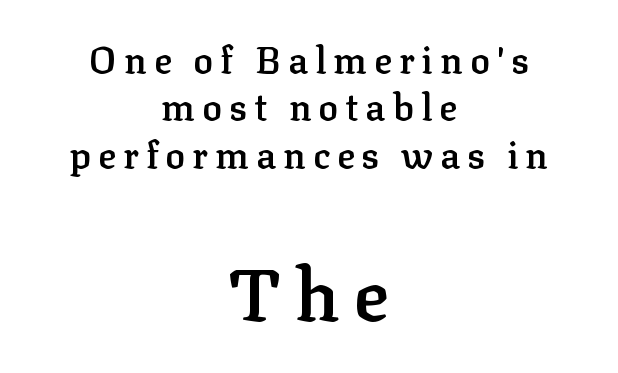
Q: Is the text bold? A: Semi-bold.
Q: Is the text italic (slanted)? A: No, it is upright.
Q: Is the typeface a serif or a sans-serif typeface? A: Serif.
Q: Is the text underlined? A: No.
Q: How is the paragraph aligned? A: Centered.
Q: Is the spacing between lines tight, normal or loose? A: Normal.
Q: Which block of text is set in a larger size, the first (top) or the second (bottom)? A: The second (bottom) one.
Q: Width (condensed, normal, or wide)? A: Normal.
Q: Stroke contrast? A: Low.
Q: x-height? A: Medium.
Q: Monospaced? A: No.
